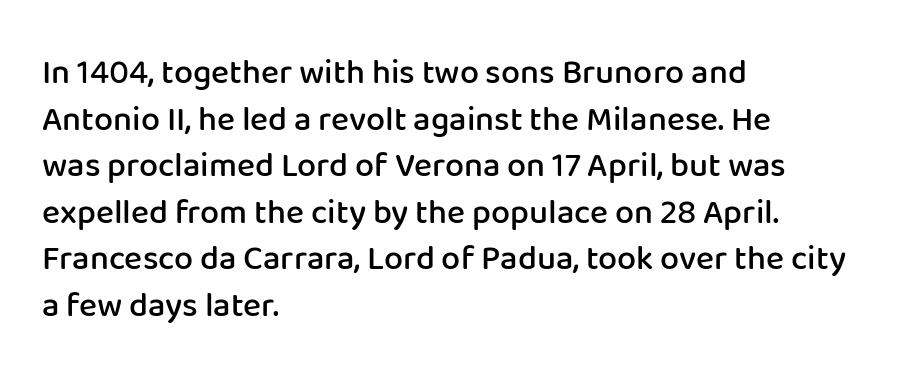
The image shows 34 px semibold sans-serif type, upright; set left-aligned, normal line spacing (1.37x), normal letter spacing, not underlined; low stroke contrast and a medium x-height.
